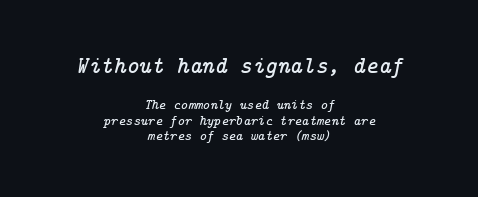
The image shows 24 px text type, italic (leaning right); set centered, tight line spacing (1.09x), normal letter spacing, not underlined; the first (top) block is 1.71x larger.
